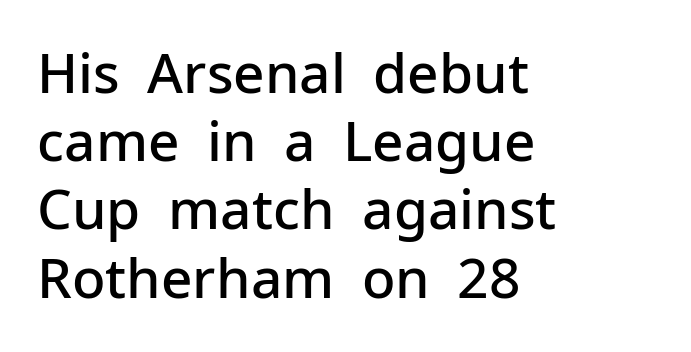
Quick note: not italic, upright. The designer went with a sans here, leaving each stem footless. Every letter is mildly thick-stroked: semibold rather than bold. You could call the tracking neutral — neither tight nor loose. The gap between lines stays unmarked.
